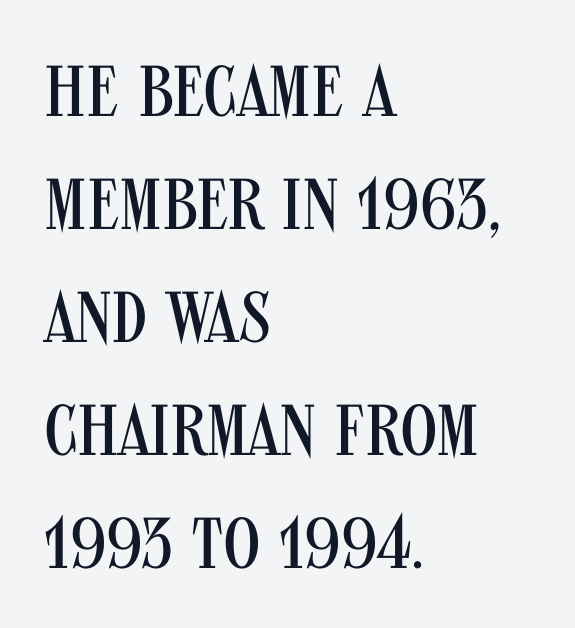
{"serif": "no", "italic": "no", "bold": "no", "weight": "regular", "width": "condensed", "stroke_contrast": "medium", "x_height": "large", "monospaced": "no", "underline": "no", "align": "left", "line_spacing": "normal", "line_spacing_ratio": 1.57, "letter_spacing": "normal", "letter_spacing_em": 0.0, "glyph_px": 72}
